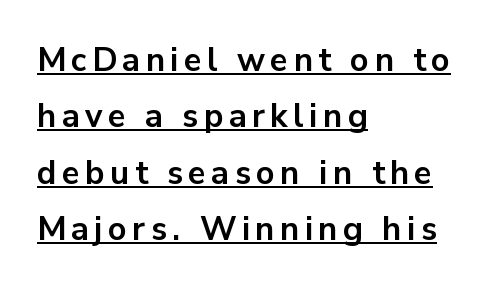
The face used here appears with an underline applied. Letterform terminals end flat and unadorned throughout the passage. A student would call this left alignment; a typographer would say flush left, rag right. Weight check: bold — yes, fully. Proportional: the letters do not fall into vertical columns.
